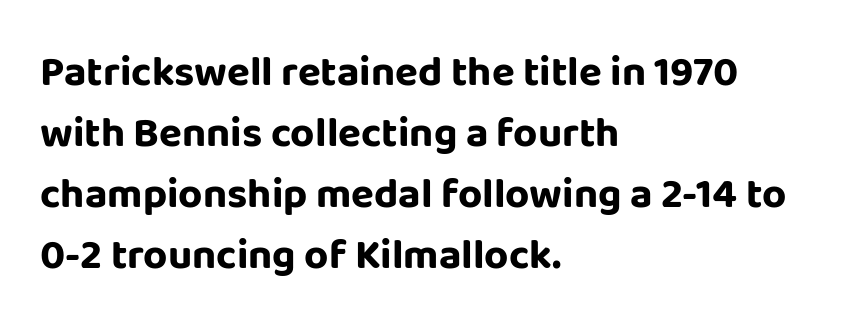
Q: Is the text bold? A: Yes.
Q: Is the text italic (slanted)? A: No, it is upright.
Q: Is the typeface a serif or a sans-serif typeface? A: Sans-serif.
Q: Is the text underlined? A: No.
Q: How is the paragraph aligned? A: Left-aligned.
Q: Is the spacing between letters normal or unusually wide? A: Normal.
Q: Is the spacing between lines tight, normal or loose? A: Normal.
Q: Width (condensed, normal, or wide)? A: Normal.
Q: Stroke contrast? A: Low.
Q: x-height? A: Large.
Q: Monospaced? A: No.
